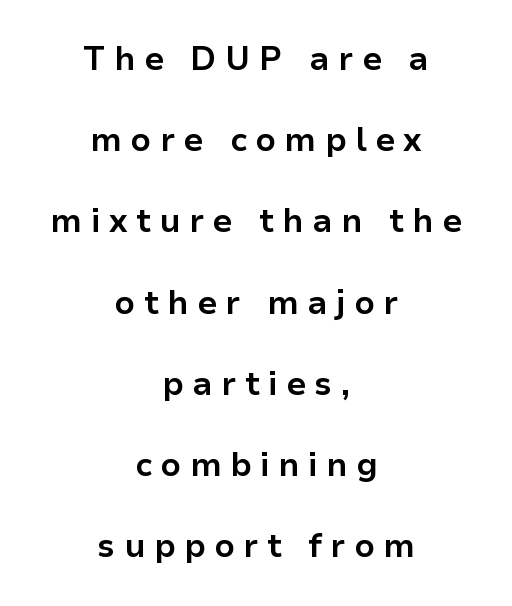
Q: Is the text bold? A: Yes.
Q: Is the text italic (slanted)? A: No, it is upright.
Q: Is the typeface a serif or a sans-serif typeface? A: Sans-serif.
Q: Is the text underlined? A: No.
Q: How is the paragraph aligned? A: Centered.
Q: Is the spacing between letters normal or unusually wide? A: Unusually wide.
Q: Is the spacing between lines tight, normal or loose? A: Loose.
Q: Width (condensed, normal, or wide)? A: Normal.
Q: Stroke contrast? A: Low.
Q: x-height? A: Medium.
Q: Monospaced? A: No.
